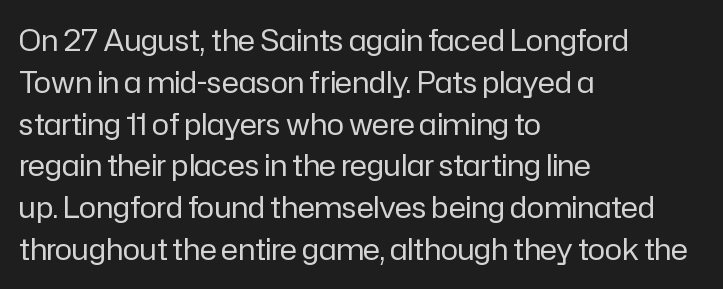
The strokes carry an ordinary text weight at most. Here the glyphs are tracked normally, forming tight word shapes. Stroke terminals: plain, sans-serif. Honestly, there is no underline to notice here at all.
